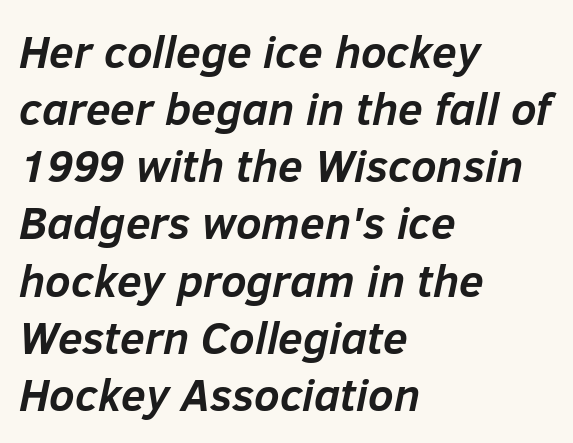
The image shows 45 px semibold type, italic (leaning right); set left-aligned, normal line spacing (1.27x), normal letter spacing, not underlined; low stroke contrast and a medium x-height.
